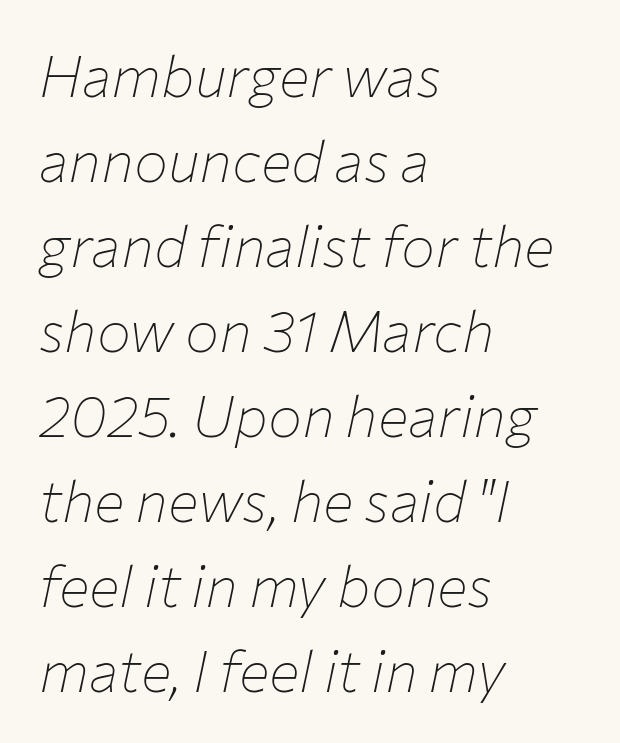
{"italic": "yes", "lean": "right", "slant_degrees": 12, "bold": "no", "weight": "thin", "width": "normal", "stroke_contrast": "low", "x_height": "medium", "monospaced": "no", "underline": "no", "align": "left", "line_spacing": "normal", "line_spacing_ratio": 1.49, "letter_spacing": "normal", "letter_spacing_em": 0.0, "glyph_px": 57}
